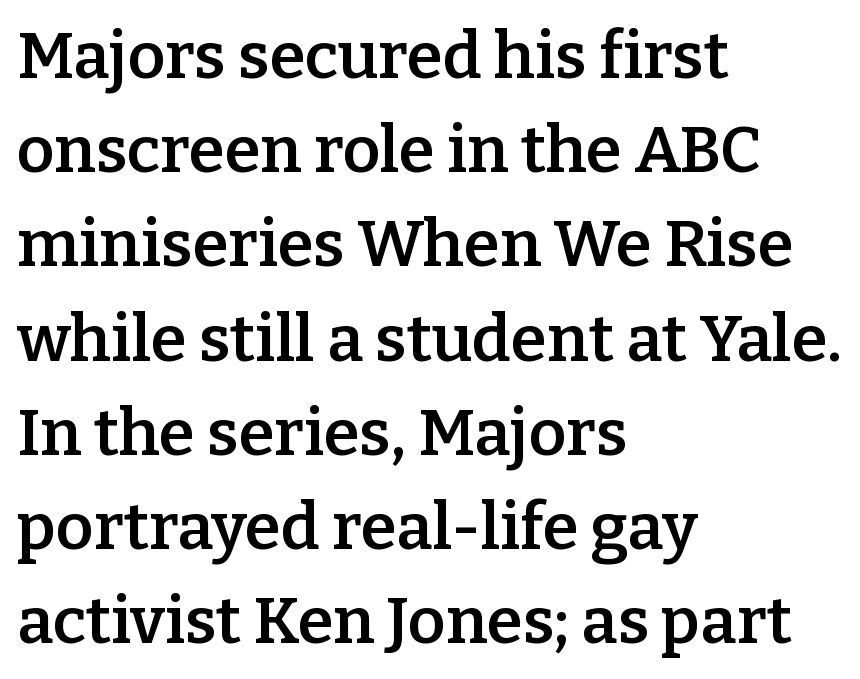
{"serif": "yes", "italic": "no", "bold": "semi", "weight": "semibold", "width": "normal", "stroke_contrast": "low", "x_height": "medium", "monospaced": "no", "underline": "no", "align": "left", "line_spacing": "normal", "line_spacing_ratio": 1.45, "letter_spacing": "normal", "letter_spacing_em": 0.0, "glyph_px": 65}
